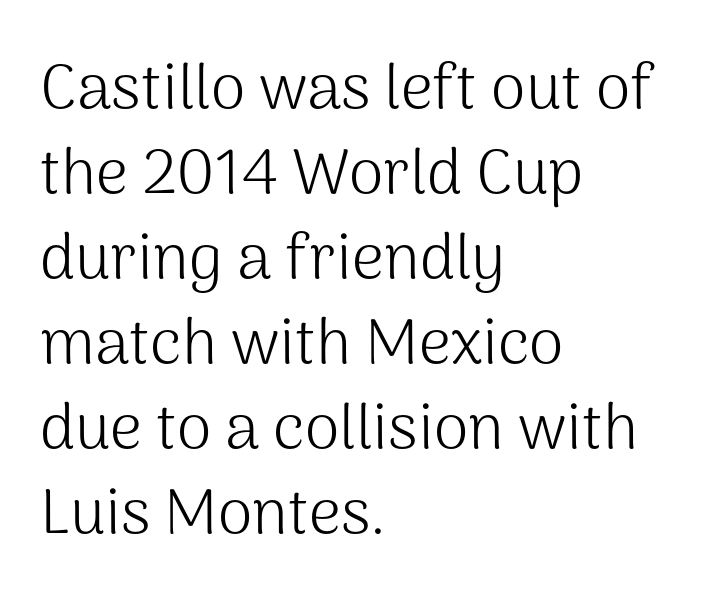
Q: Is the text bold? A: No.
Q: Is the text italic (slanted)? A: No, it is upright.
Q: Is the typeface a serif or a sans-serif typeface? A: Sans-serif.
Q: Is the text underlined? A: No.
Q: How is the paragraph aligned? A: Left-aligned.
Q: Is the spacing between letters normal or unusually wide? A: Normal.
Q: Is the spacing between lines tight, normal or loose? A: Normal.
Q: Width (condensed, normal, or wide)? A: Normal.
Q: Stroke contrast? A: Medium.
Q: x-height? A: Medium.
Q: Monospaced? A: No.
